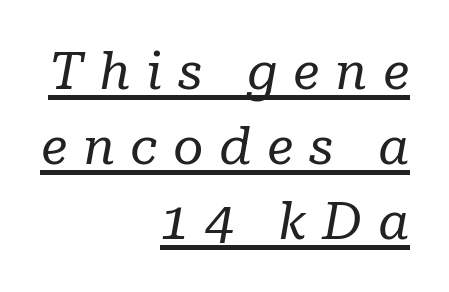
The passage is arranged like a letterhead date or caption credit — flush right. There is plenty of visible air inserted between adjacent glyphs. This sample keeps an unexceptional amount of space between lines. This is serif lettering, the kind often seen in printed books.
